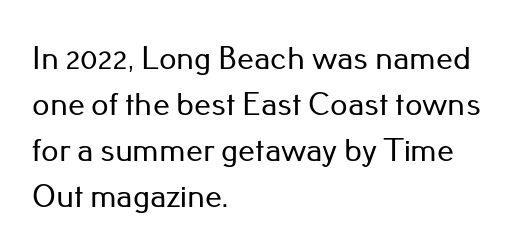
The designer left line spacing at the default. The gaps between neighbouring characters are ordinary and unremarkable. The font family rendered here belongs to the sans-serif group. Line starts are locked; line ends wander.
